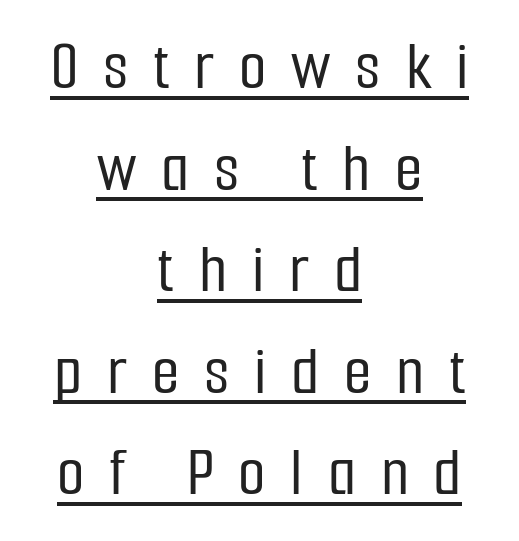
{"serif": "no", "italic": "no", "width": "condensed", "stroke_contrast": "low", "x_height": "medium", "monospaced": "no", "underline": "yes", "align": "center", "line_spacing": "normal", "line_spacing_ratio": 1.43, "letter_spacing": "wide", "letter_spacing_em": 0.35, "glyph_px": 71}
